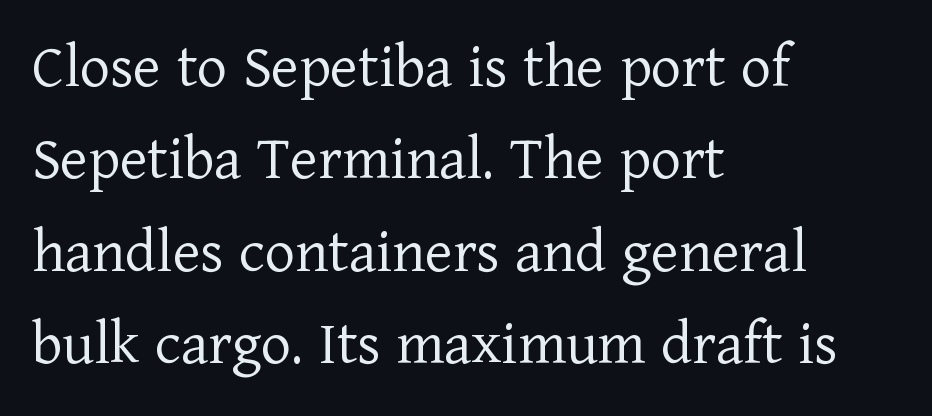
The image shows 65 px light serif type, upright; set left-aligned, normal line spacing (1.42x), normal letter spacing, not underlined; low stroke contrast and a medium x-height.
